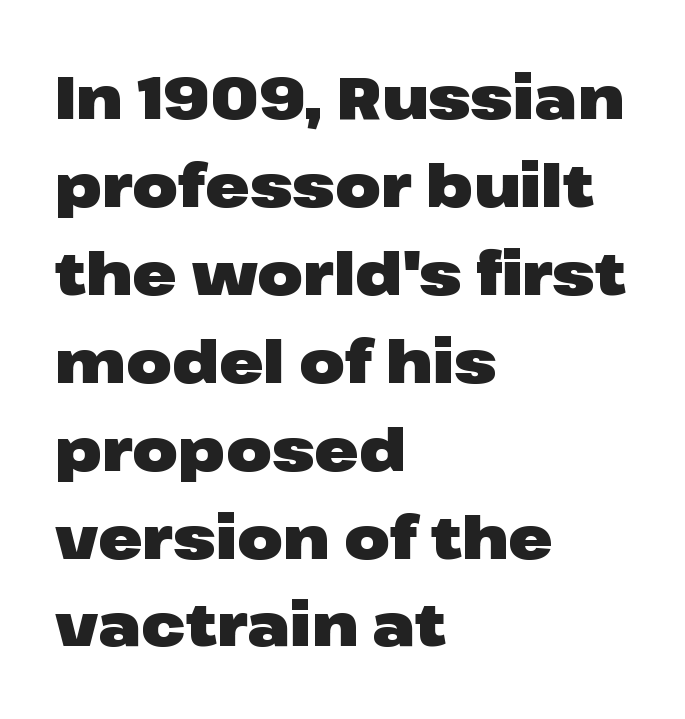
Posture: vertical. Caption: standard tracking, unaltered. Rows of type keep a routine distance in the vertical direction. The designer went with a sans here, leaving each stem footless. The sample has been set heavy, in full bold.
